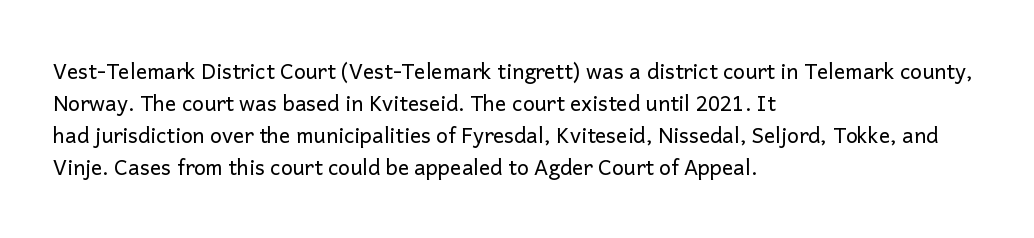
The image shows 21 px text type, upright; set left-aligned, normal line spacing (1.53x), normal letter spacing, not underlined.
